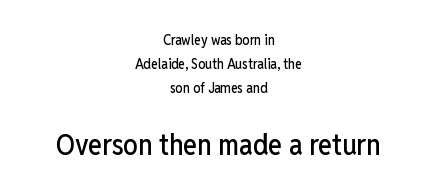
The image shows 29 px condensed sans-serif type, upright; set centered, line spacing 1.72x, normal letter spacing, not underlined; the second (bottom) block is 2.07x larger; low stroke contrast and a medium x-height.
